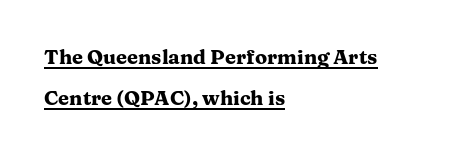
The image shows 20 px bold type, upright; set left-aligned, loose line spacing (2.03x), normal letter spacing, underlined.
